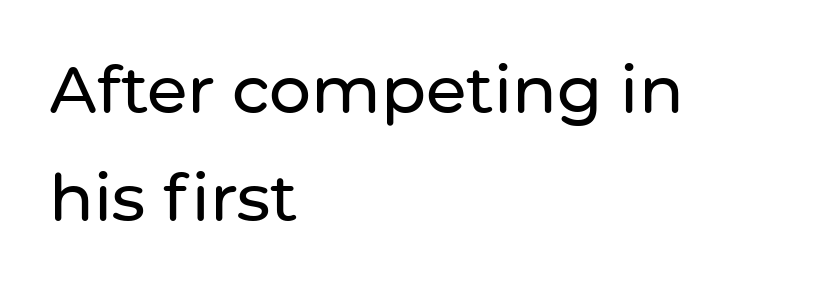
The image shows 66 px sans-serif type, upright; set left-aligned, normal line spacing (1.64x), normal letter spacing, not underlined; low stroke contrast and a medium x-height.
